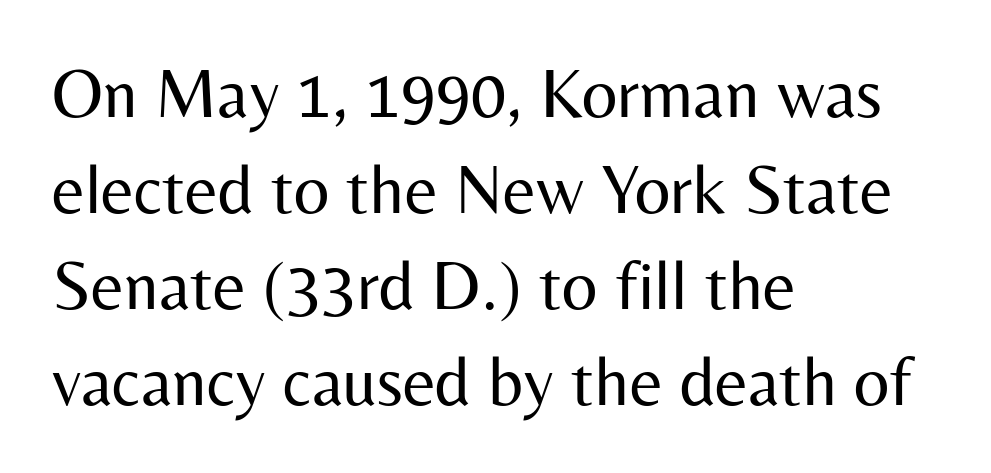
Q: Is the text bold? A: No.
Q: Is the text italic (slanted)? A: No, it is upright.
Q: Is the typeface a serif or a sans-serif typeface? A: Sans-serif.
Q: Is the text underlined? A: No.
Q: How is the paragraph aligned? A: Left-aligned.
Q: Is the spacing between letters normal or unusually wide? A: Normal.
Q: Is the spacing between lines tight, normal or loose? A: Normal.
Q: Width (condensed, normal, or wide)? A: Normal.
Q: Stroke contrast? A: Medium.
Q: x-height? A: Medium.
Q: Monospaced? A: No.
